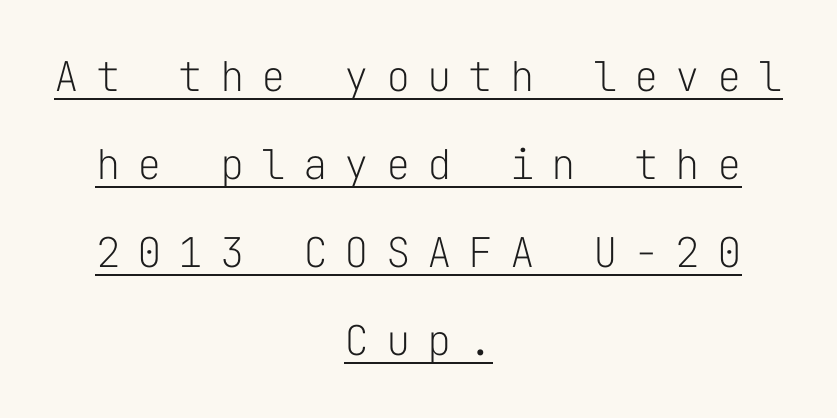
Q: Is the text bold? A: No.
Q: Is the text italic (slanted)? A: No, it is upright.
Q: Is the typeface a serif or a sans-serif typeface? A: Sans-serif.
Q: Is the text underlined? A: Yes.
Q: How is the paragraph aligned? A: Centered.
Q: Is the spacing between letters normal or unusually wide? A: Unusually wide.
Q: Is the spacing between lines tight, normal or loose? A: Loose.
Q: Width (condensed, normal, or wide)? A: Normal.
Q: Stroke contrast? A: Low.
Q: x-height? A: Medium.
Q: Monospaced? A: Yes.
